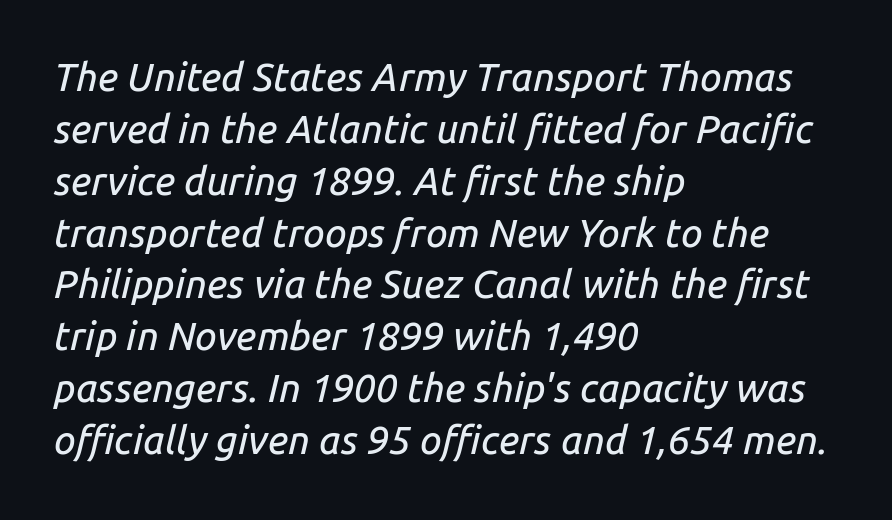
The image shows 39 px text type, italic (leaning right); set left-aligned, normal line spacing (1.33x), normal letter spacing, not underlined; low stroke contrast and a medium x-height.
